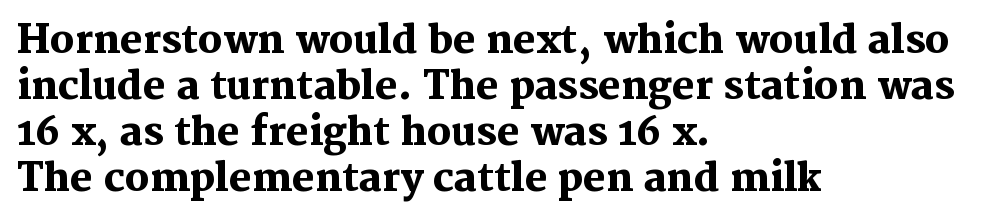
The image shows 38 px heavy serif type, upright; set left-aligned, line spacing 1.21x, normal letter spacing, not underlined; medium stroke contrast and a medium x-height.
